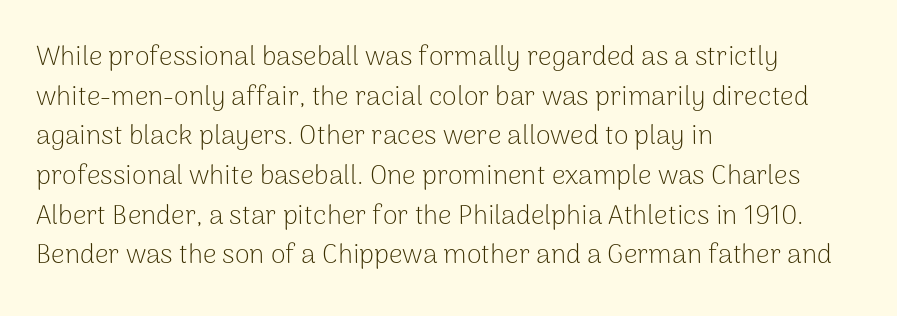
Q: Is the text bold? A: No.
Q: Is the text italic (slanted)? A: No, it is upright.
Q: Is the text underlined? A: No.
Q: How is the paragraph aligned? A: Left-aligned.
Q: Is the spacing between letters normal or unusually wide? A: Normal.
Q: Is the spacing between lines tight, normal or loose? A: Normal.
